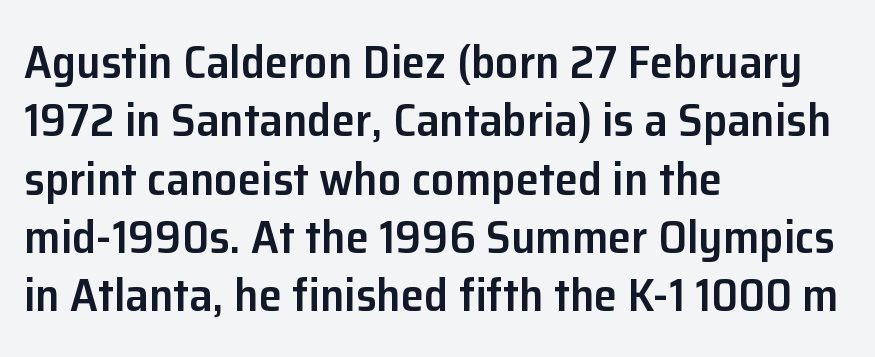
Q: Is the text bold? A: Semi-bold.
Q: Is the text italic (slanted)? A: No, it is upright.
Q: Is the typeface a serif or a sans-serif typeface? A: Sans-serif.
Q: Is the text underlined? A: No.
Q: How is the paragraph aligned? A: Left-aligned.
Q: Is the spacing between letters normal or unusually wide? A: Normal.
Q: Width (condensed, normal, or wide)? A: Normal.
Q: Stroke contrast? A: Low.
Q: x-height? A: Medium.
Q: Monospaced? A: No.
